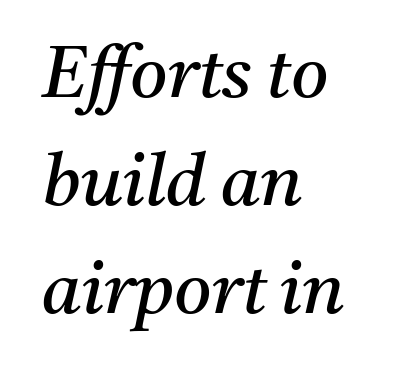
Q: Is the text bold? A: No.
Q: Is the text italic (slanted)? A: Yes, it leans right by about 11 degrees.
Q: Is the typeface a serif or a sans-serif typeface? A: Serif.
Q: Is the text underlined? A: No.
Q: How is the paragraph aligned? A: Left-aligned.
Q: Is the spacing between letters normal or unusually wide? A: Normal.
Q: Is the spacing between lines tight, normal or loose? A: Normal.
Q: Width (condensed, normal, or wide)? A: Normal.
Q: Stroke contrast? A: Medium.
Q: x-height? A: Medium.
Q: Monospaced? A: No.
